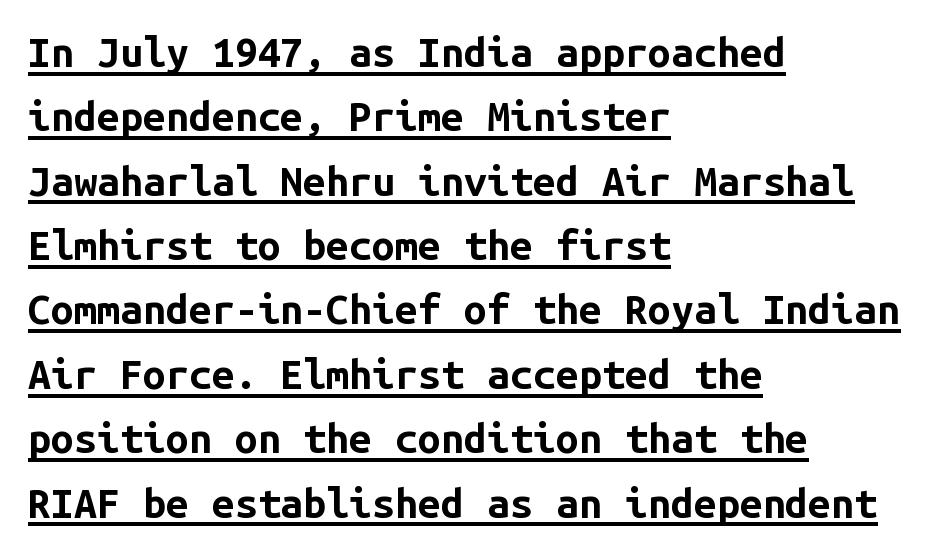
{"serif": "no", "italic": "no", "bold": "yes", "weight": "bold", "width": "normal", "stroke_contrast": "low", "x_height": "medium", "monospaced": "yes", "underline": "yes", "align": "left", "line_spacing": "normal", "line_spacing_ratio": 1.57, "letter_spacing": "normal", "letter_spacing_em": 0.0, "glyph_px": 41}
